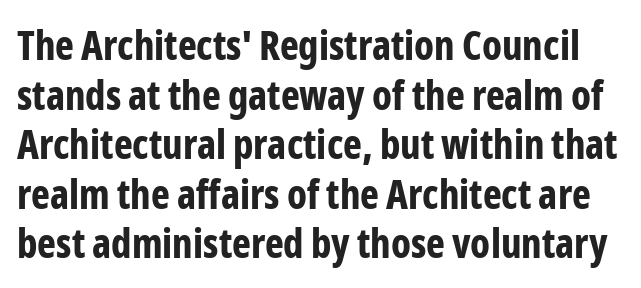
{"serif": "no", "italic": "no", "bold": "yes", "weight": "bold", "width": "condensed", "stroke_contrast": "low", "x_height": "medium", "monospaced": "no", "underline": "no", "line_spacing_ratio": 1.24, "letter_spacing": "normal", "letter_spacing_em": 0.0, "glyph_px": 40}
